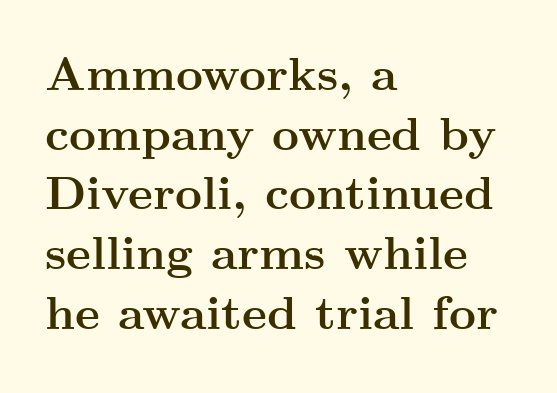
The image shows 47 px semibold, wide serif type, upright; set left-aligned, normal line spacing (1.27x), normal letter spacing, not underlined; medium stroke contrast and a small x-height.
